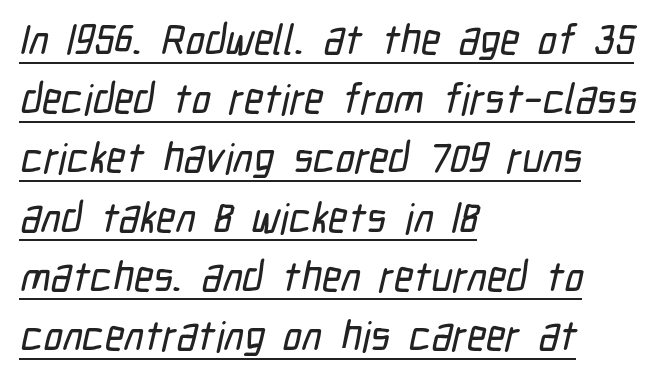
Check the space under the baseline: a stroke is drawn there. Line beginnings align vertically; line endings do not. What's the leading like? Ordinary, nothing unusual. Nothing sits at the stroke ends, so this counts as sans-serif.
